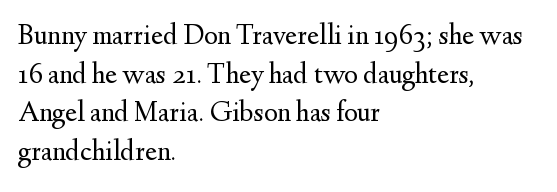
The image shows 29 px regular-weight serif type, upright; set left-aligned, normal line spacing (1.33x), normal letter spacing, not underlined; medium stroke contrast and a small x-height.
